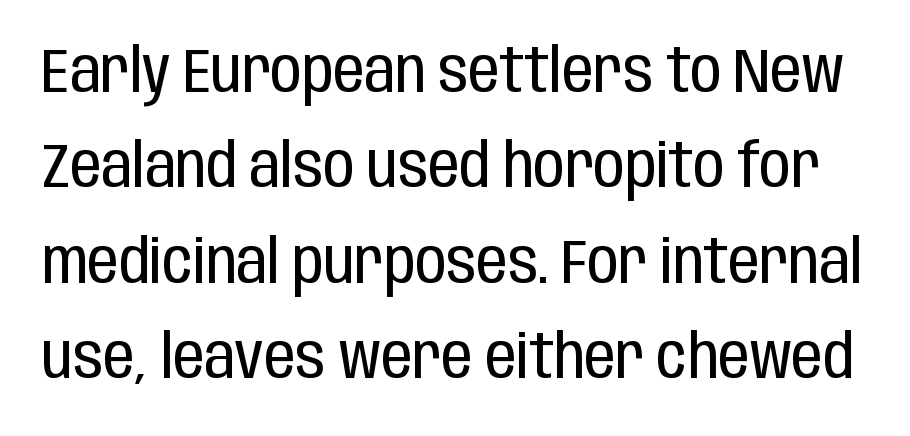
Has an underline been added? It has not. The font is comparable to plain body text, perhaps lighter. Do the characters align in a grid? No, the font is proportional. Do the letters lean? They stand straight.
